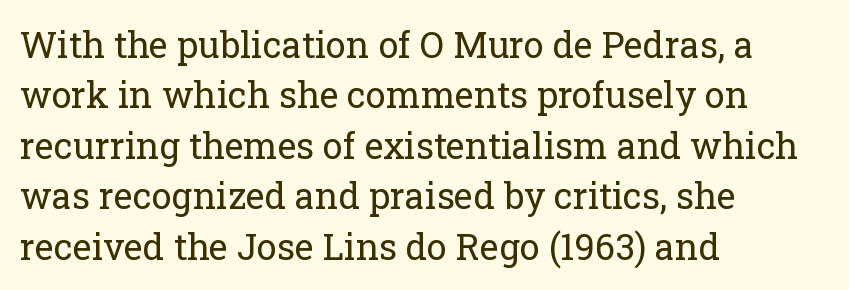
Q: Is the text bold? A: No.
Q: Is the text italic (slanted)? A: No, it is upright.
Q: Is the typeface a serif or a sans-serif typeface? A: Serif.
Q: Is the text underlined? A: No.
Q: How is the paragraph aligned? A: Left-aligned.
Q: Is the spacing between letters normal or unusually wide? A: Normal.
Q: Is the spacing between lines tight, normal or loose? A: Normal.
Q: Width (condensed, normal, or wide)? A: Normal.
Q: Stroke contrast? A: Low.
Q: x-height? A: Medium.
Q: Monospaced? A: No.
